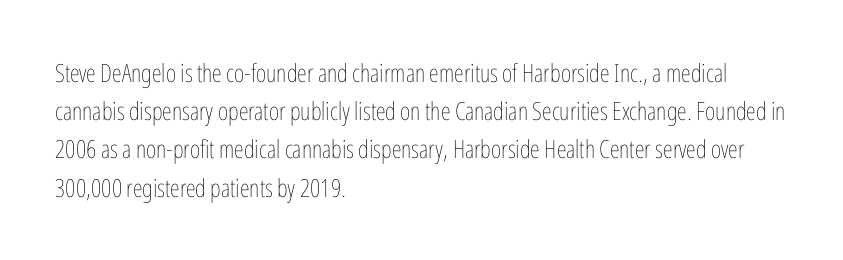
Q: Is the text bold? A: No.
Q: Is the text italic (slanted)? A: No, it is upright.
Q: Is the text underlined? A: No.
Q: How is the paragraph aligned? A: Left-aligned.
Q: Is the spacing between letters normal or unusually wide? A: Normal.
Q: Is the spacing between lines tight, normal or loose? A: Normal.
